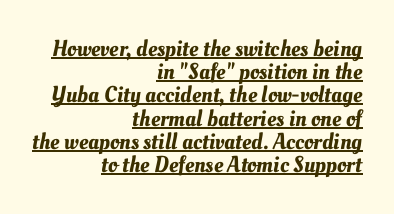
{"underline": "yes", "align": "right", "line_spacing": "tight", "line_spacing_ratio": 1.01, "letter_spacing": "normal", "letter_spacing_em": 0.0, "glyph_px": 23}
